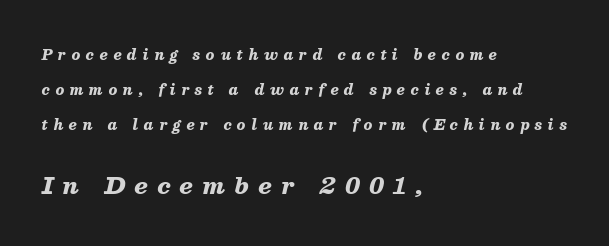
{"italic": "yes", "lean": "right", "slant_degrees": 13, "bold": "yes", "underline": "no", "align": "left", "line_spacing": "loose", "line_spacing_ratio": 2.49, "letter_spacing": "wide", "letter_spacing_em": 0.4, "larger_block": "second", "size_ratio": 1.64, "glyph_px": 23}
